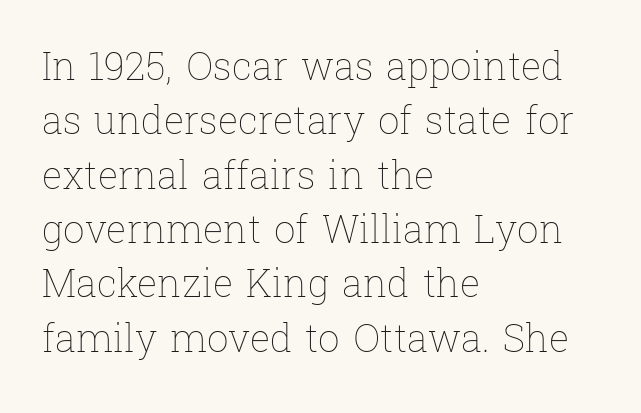
The image shows 38 px thin type, upright; set left-aligned, normal line spacing (1.43x), normal letter spacing, not underlined; low stroke contrast and a medium x-height.
